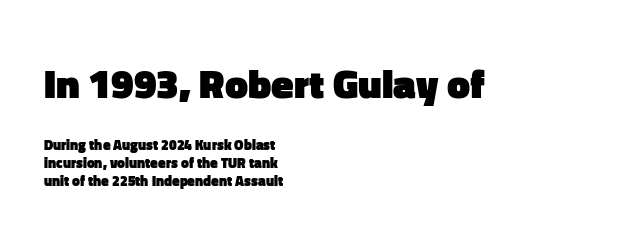
{"serif": "no", "italic": "no", "bold": "yes", "weight": "heavy", "width": "normal", "stroke_contrast": "low", "x_height": "medium", "monospaced": "no", "underline": "no", "align": "left", "line_spacing": "normal", "line_spacing_ratio": 1.31, "letter_spacing": "normal", "letter_spacing_em": 0.0, "larger_block": "first", "size_ratio": 2.93, "glyph_px": 41}
